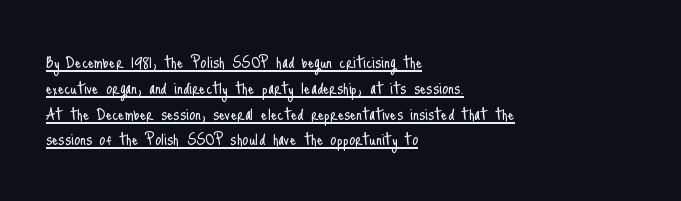
Q: Is the text bold? A: No.
Q: Is the text italic (slanted)? A: No, it is upright.
Q: Is the text underlined? A: Yes.
Q: How is the paragraph aligned? A: Left-aligned.
Q: Is the spacing between letters normal or unusually wide? A: Normal.
Q: Is the spacing between lines tight, normal or loose? A: Normal.
